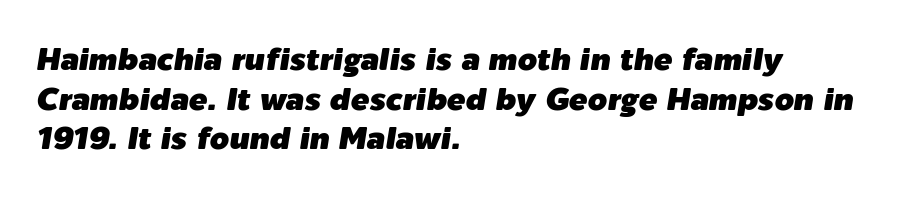
{"italic": "yes", "lean": "right", "slant_degrees": 9, "width": "normal", "stroke_contrast": "low", "x_height": "medium", "monospaced": "no", "underline": "no", "align": "left", "line_spacing": "normal", "line_spacing_ratio": 1.28, "letter_spacing": "normal", "letter_spacing_em": 0.0, "glyph_px": 31}
